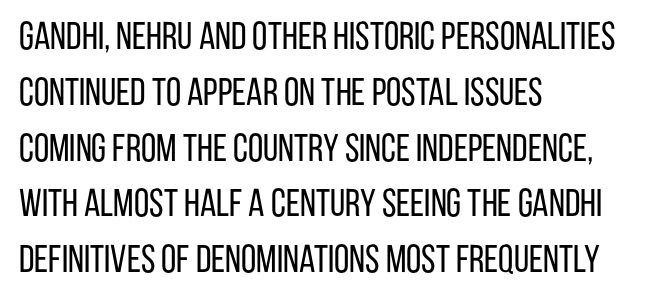
{"serif": "no", "italic": "no", "bold": "no", "weight": "regular", "width": "condensed", "stroke_contrast": "low", "x_height": "large", "monospaced": "no", "underline": "no", "align": "left", "line_spacing": "normal", "line_spacing_ratio": 1.43, "letter_spacing": "normal", "letter_spacing_em": 0.0, "glyph_px": 39}
